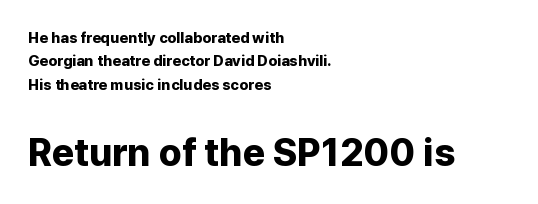
Q: Is the text bold? A: Yes.
Q: Is the text italic (slanted)? A: No, it is upright.
Q: Is the typeface a serif or a sans-serif typeface? A: Sans-serif.
Q: Is the text underlined? A: No.
Q: How is the paragraph aligned? A: Left-aligned.
Q: Is the spacing between letters normal or unusually wide? A: Normal.
Q: Is the spacing between lines tight, normal or loose? A: Normal.
Q: Which block of text is set in a larger size, the first (top) or the second (bottom)? A: The second (bottom) one.
Q: Width (condensed, normal, or wide)? A: Normal.
Q: Stroke contrast? A: Low.
Q: x-height? A: Medium.
Q: Monospaced? A: No.
